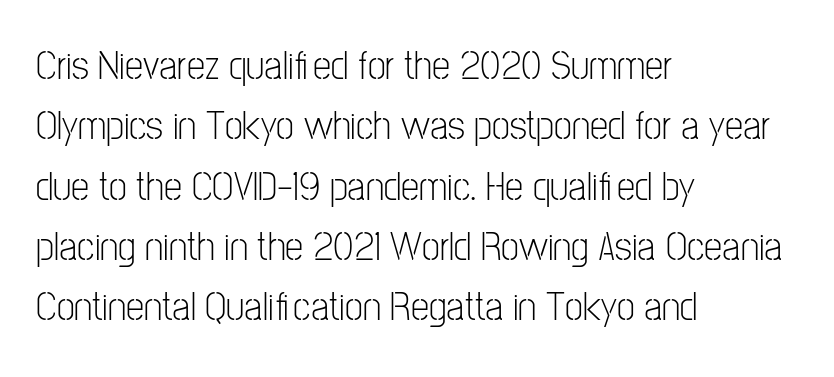
{"serif": "no", "italic": "no", "bold": "no", "weight": "light", "width": "condensed", "stroke_contrast": "low", "x_height": "medium", "monospaced": "no", "underline": "no", "align": "left", "line_spacing": "normal", "line_spacing_ratio": 1.47, "letter_spacing": "normal", "letter_spacing_em": 0.0, "glyph_px": 41}
